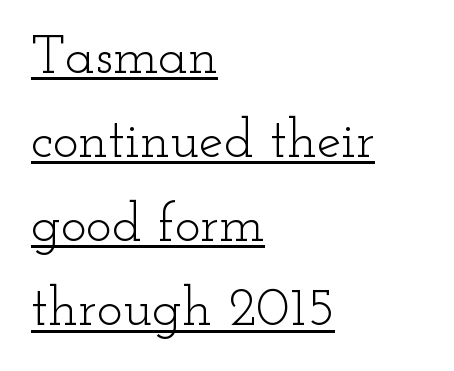
{"serif": "yes", "italic": "no", "bold": "no", "weight": "light", "width": "wide", "stroke_contrast": "low", "x_height": "small", "monospaced": "no", "underline": "yes", "align": "left", "line_spacing": "normal", "line_spacing_ratio": 1.53, "letter_spacing": "normal", "letter_spacing_em": 0.0, "glyph_px": 55}
